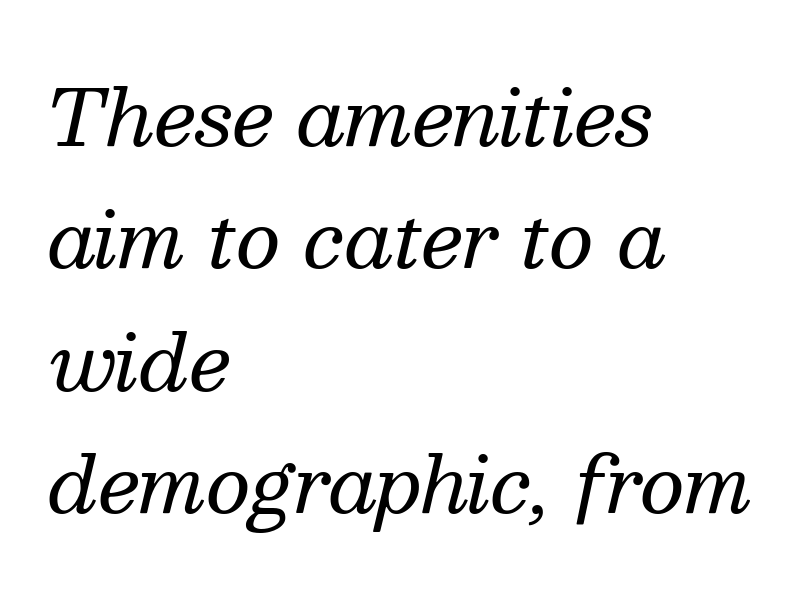
Clear beneath every line of the passage. Caption: face not bold, strokes unweighted. Posture: slanted. The text was rendered using a seriffed face with decorative stroke endings. Observe the ordinary spacing: letters are neighbours, not strangers. These lines are rendered in a variable-pitch font.
